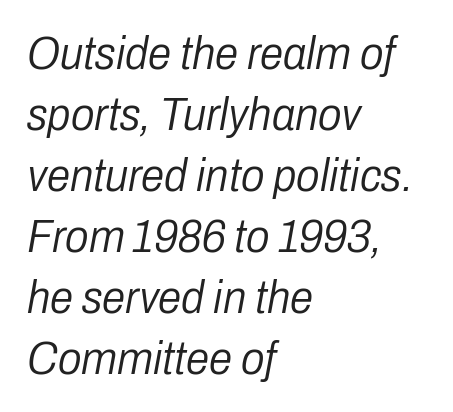
Just letters on the line, the space beneath them empty. Stem width sits at or under what a default text font uses. Each letter keeps its own natural width here, so spacing adapts to shape. The text carries the slant typical of an italic or oblique font. The typesetter chose a ragged-right arrangement here. Tracking here is standard; glyphs follow each other at the usual distance.
